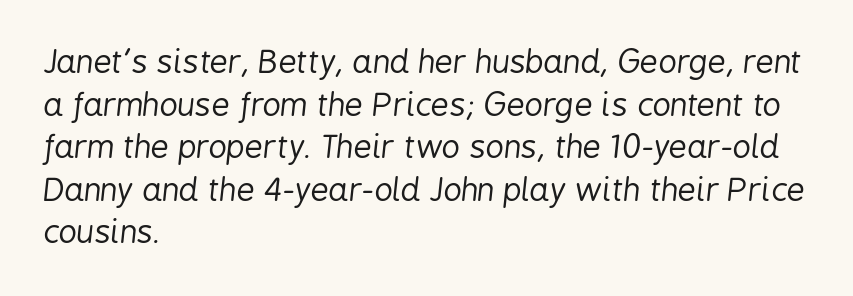
{"italic": "yes", "lean": "right", "slant_degrees": 6, "bold": "no", "weight": "regular", "width": "condensed", "stroke_contrast": "low", "x_height": "medium", "monospaced": "no", "underline": "no", "align": "left", "line_spacing": "normal", "line_spacing_ratio": 1.33, "letter_spacing": "normal", "letter_spacing_em": 0.0, "glyph_px": 32}
